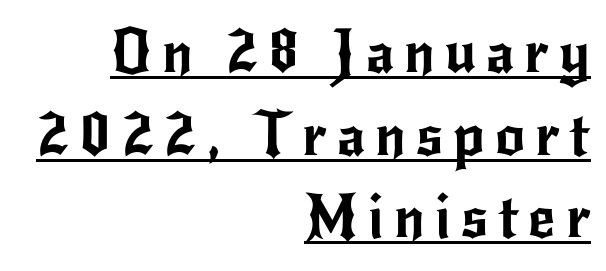
The setting favours the right margin, as signatures and pull-quotes sometimes do. The face used here appears with an underline applied. Note the varied advance widths — an 'i' is clearly narrower than an 'm'. Posture: upright roman.
